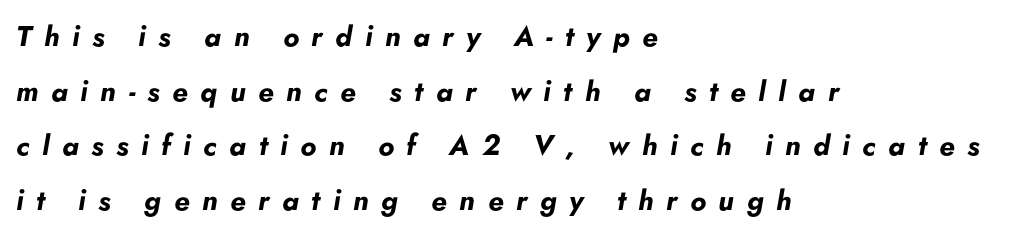
{"italic": "yes", "lean": "right", "slant_degrees": 5, "bold": "yes", "weight": "bold", "width": "normal", "stroke_contrast": "low", "x_height": "small", "monospaced": "no", "underline": "no", "align": "left", "line_spacing": "loose", "line_spacing_ratio": 1.95, "letter_spacing": "wide", "letter_spacing_em": 0.45, "glyph_px": 28}
